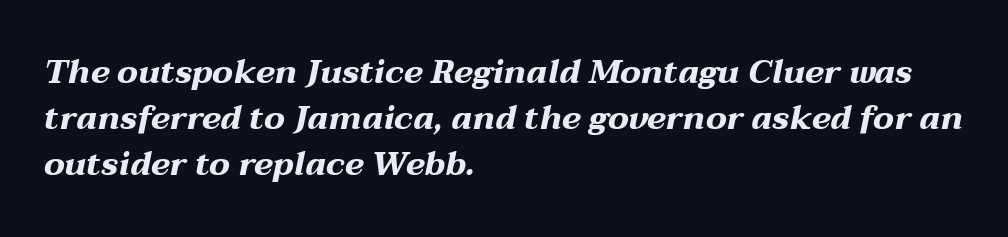
{"italic": "yes", "lean": "right", "slant_degrees": 12, "bold": "yes", "weight": "bold", "width": "wide", "stroke_contrast": "medium", "x_height": "medium", "monospaced": "no", "underline": "no", "align": "left", "line_spacing": "normal", "line_spacing_ratio": 1.39, "letter_spacing": "normal", "letter_spacing_em": 0.0, "glyph_px": 33}
